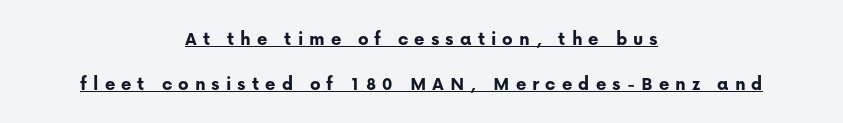
Teacher's note: observe the equal gaps on both sides — that is centered alignment. Tall strokes in this sample are plumb rather than angled. The glyphs are accompanied by a horizontal stroke just below them. Loose tracking; the words dissolve into strings of separated letters. Summary of vertical rhythm: relaxed, with wide interline spacing. The strokes are fattened all the way to bold.
